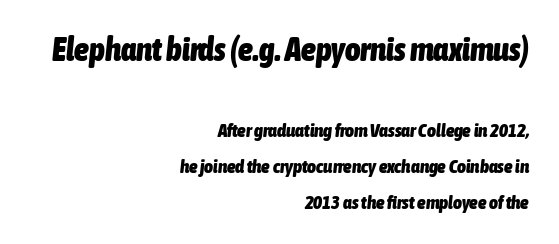
Q: Is the text bold? A: Yes.
Q: Is the text italic (slanted)? A: Yes, it leans right by about 6 degrees.
Q: Is the text underlined? A: No.
Q: How is the paragraph aligned? A: Right-aligned.
Q: Is the spacing between letters normal or unusually wide? A: Normal.
Q: Which block of text is set in a larger size, the first (top) or the second (bottom)? A: The first (top) one.
Q: Width (condensed, normal, or wide)? A: Condensed.
Q: Stroke contrast? A: Low.
Q: x-height? A: Medium.
Q: Monospaced? A: No.
